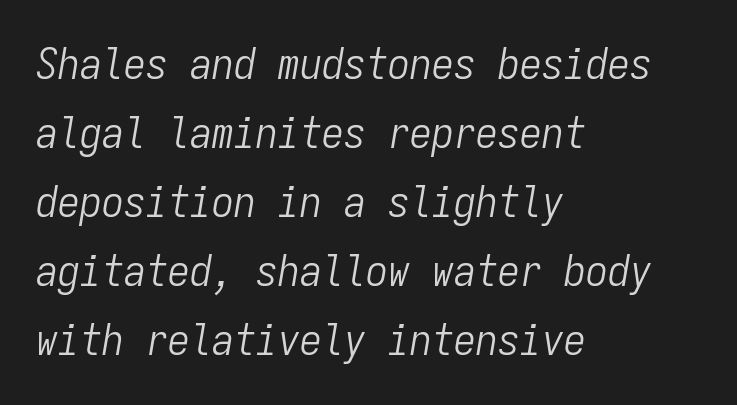
The image shows 44 px light, condensed type, italic (leaning right), monospaced; set left-aligned, normal line spacing (1.57x), normal letter spacing, not underlined; low stroke contrast and a medium x-height.
